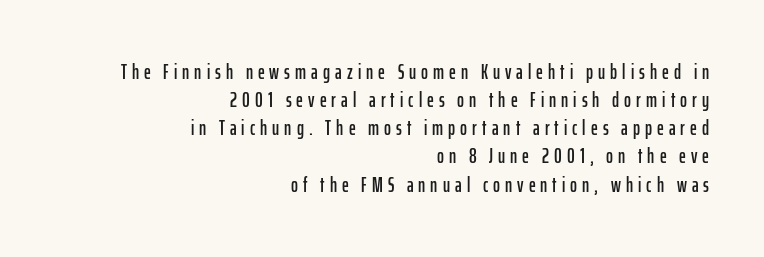
Q: Is the text italic (slanted)? A: No, it is upright.
Q: Is the text underlined? A: No.
Q: How is the paragraph aligned? A: Right-aligned.
Q: Is the spacing between letters normal or unusually wide? A: Unusually wide.
Q: Is the spacing between lines tight, normal or loose? A: Normal.
